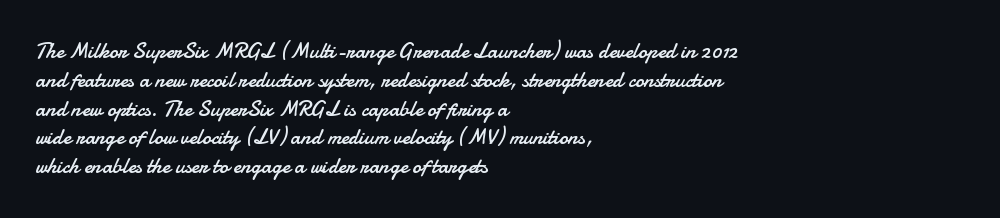
{"bold": "no", "underline": "no", "align": "left", "line_spacing": "normal", "line_spacing_ratio": 1.31, "letter_spacing": "normal", "letter_spacing_em": 0.0, "glyph_px": 22}
